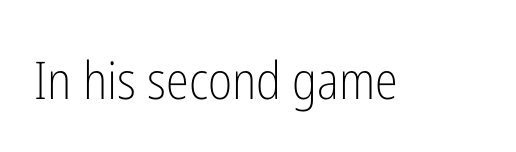
{"serif": "no", "italic": "no", "bold": "no", "weight": "light", "width": "condensed", "stroke_contrast": "low", "x_height": "medium", "monospaced": "no", "underline": "no", "letter_spacing": "normal", "letter_spacing_em": 0.0, "glyph_px": 52}
